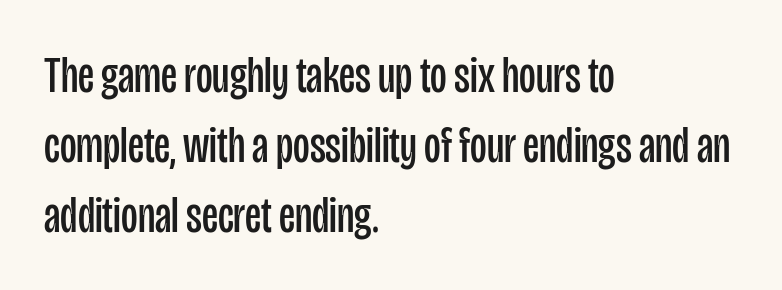
The lettering holds an erect, upright posture throughout. Here the glyphs are tracked normally, forming tight word shapes. Compared with typical paragraphs, the rows here are spaced about the same. Descenders hang freely into open space.
